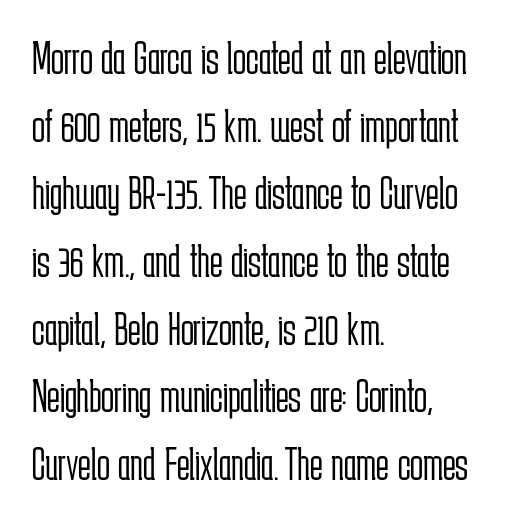
{"serif": "no", "italic": "no", "bold": "no", "weight": "light", "width": "condensed", "stroke_contrast": "low", "x_height": "medium", "monospaced": "no", "underline": "no", "align": "left", "line_spacing": "normal", "line_spacing_ratio": 1.41, "letter_spacing": "normal", "letter_spacing_em": 0.0, "glyph_px": 48}
